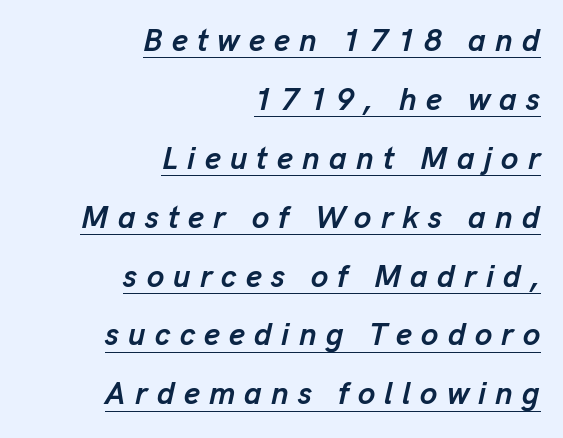
Compared with ordinary roman type, these characters are visibly tilted. The lines are spread far apart with generous leading. Here the designer chose a conventional face with non-uniform glyph widths. Has an underline been added? It has.
